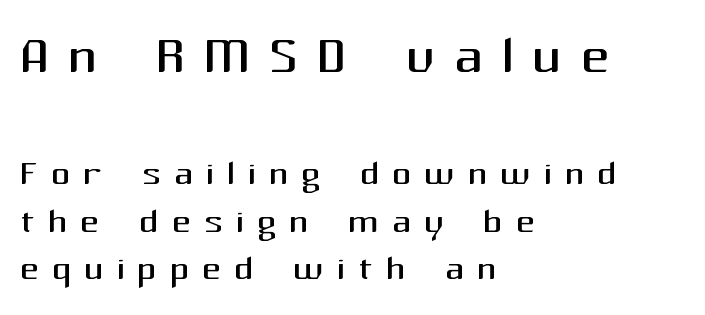
{"serif": "no", "italic": "no", "bold": "no", "weight": "regular", "width": "normal", "stroke_contrast": "medium", "x_height": "medium", "monospaced": "no", "underline": "no", "align": "left", "line_spacing": "tight", "line_spacing_ratio": 0.97, "letter_spacing": "wide", "letter_spacing_em": 0.25, "larger_block": "first", "size_ratio": 1.49, "glyph_px": 73}
